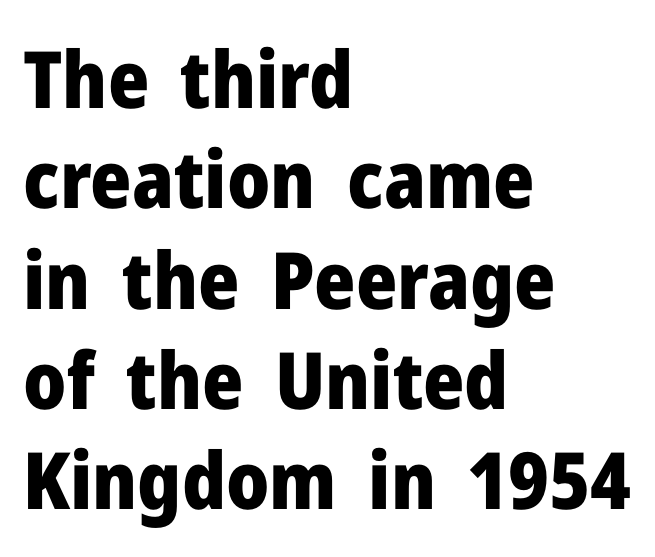
Q: Is the text bold? A: Yes.
Q: Is the text italic (slanted)? A: No, it is upright.
Q: Is the typeface a serif or a sans-serif typeface? A: Sans-serif.
Q: Is the text underlined? A: No.
Q: How is the paragraph aligned? A: Left-aligned.
Q: Is the spacing between letters normal or unusually wide? A: Normal.
Q: Is the spacing between lines tight, normal or loose? A: Normal.
Q: Width (condensed, normal, or wide)? A: Normal.
Q: Stroke contrast? A: Low.
Q: x-height? A: Medium.
Q: Monospaced? A: No.
